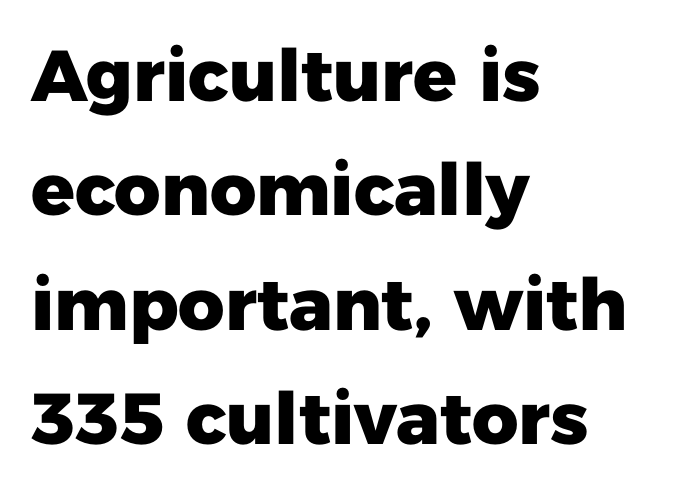
{"serif": "no", "italic": "no", "bold": "yes", "weight": "heavy", "width": "normal", "stroke_contrast": "low", "x_height": "medium", "monospaced": "no", "underline": "no", "align": "left", "line_spacing": "normal", "line_spacing_ratio": 1.59, "letter_spacing": "normal", "letter_spacing_em": 0.0, "glyph_px": 72}
